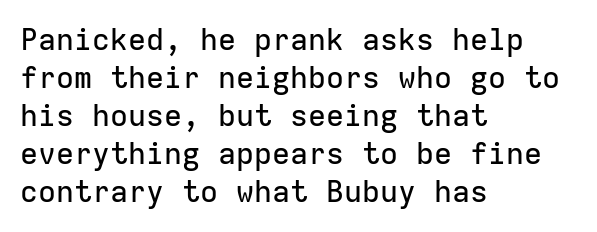
{"serif": "no", "italic": "no", "width": "normal", "stroke_contrast": "low", "x_height": "medium", "monospaced": "yes", "underline": "no", "align": "left", "line_spacing": "normal", "line_spacing_ratio": 1.27, "letter_spacing": "normal", "letter_spacing_em": 0.0, "glyph_px": 30}
